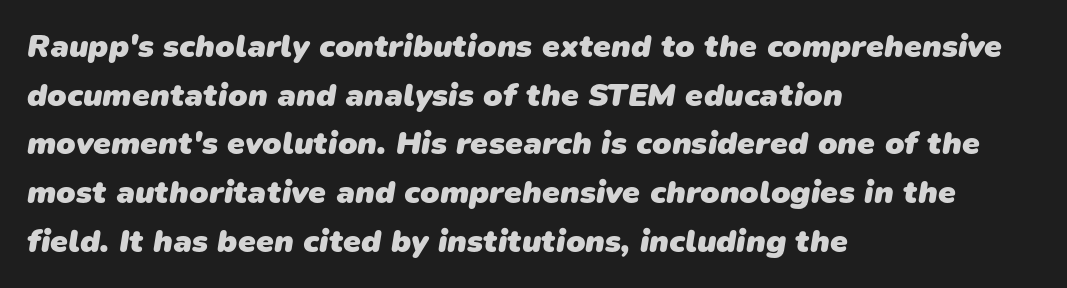
Q: Is the text bold? A: Yes.
Q: Is the typeface a serif or a sans-serif typeface? A: Sans-serif.
Q: Is the text underlined? A: No.
Q: How is the paragraph aligned? A: Left-aligned.
Q: Is the spacing between letters normal or unusually wide? A: Normal.
Q: Is the spacing between lines tight, normal or loose? A: Normal.
Q: Width (condensed, normal, or wide)? A: Normal.
Q: Stroke contrast? A: Low.
Q: x-height? A: Medium.
Q: Monospaced? A: No.
